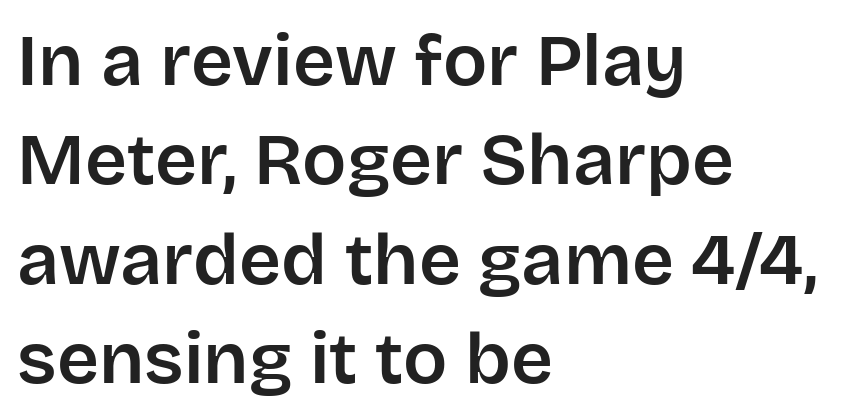
{"serif": "no", "italic": "no", "width": "normal", "stroke_contrast": "low", "x_height": "large", "monospaced": "no", "underline": "no", "align": "left", "line_spacing": "normal", "line_spacing_ratio": 1.36, "letter_spacing": "normal", "letter_spacing_em": 0.0, "glyph_px": 73}
